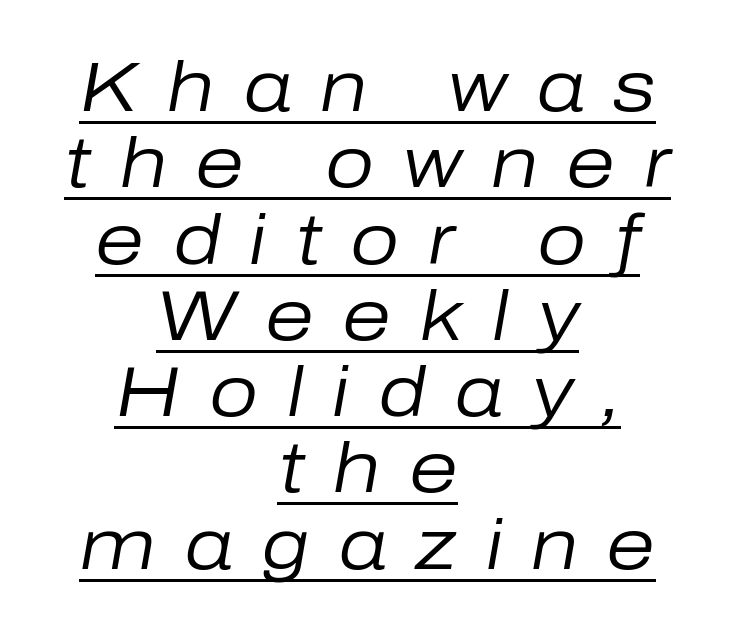
Q: Is the text bold? A: No.
Q: Is the text italic (slanted)? A: Yes, it leans right by about 10 degrees.
Q: Is the text underlined? A: Yes.
Q: How is the paragraph aligned? A: Centered.
Q: Is the spacing between letters normal or unusually wide? A: Unusually wide.
Q: Is the spacing between lines tight, normal or loose? A: Tight.
Q: Width (condensed, normal, or wide)? A: Normal.
Q: Stroke contrast? A: Low.
Q: x-height? A: Medium.
Q: Monospaced? A: No.
